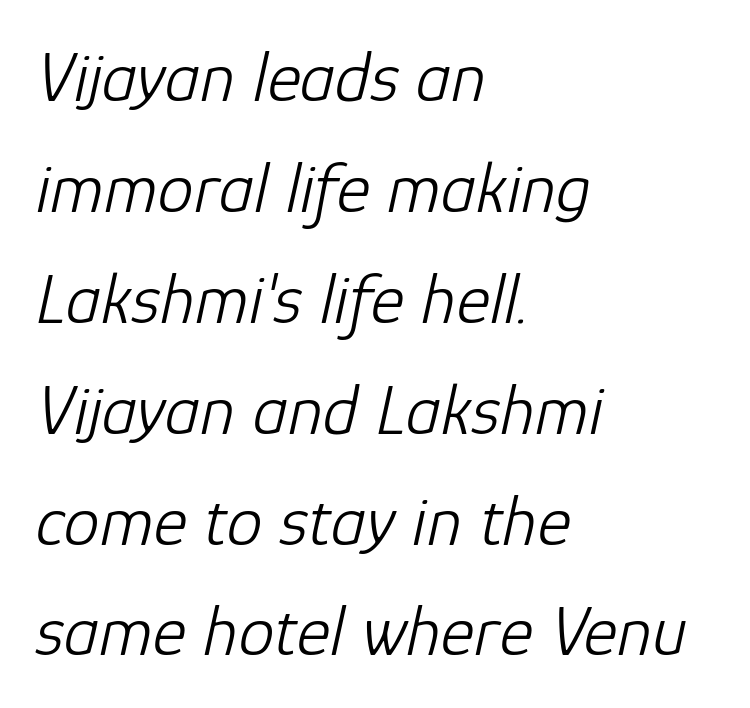
The image shows 72 px light type, italic (leaning right); set left-aligned, normal line spacing (1.54x), normal letter spacing, not underlined; low stroke contrast and a medium x-height.
